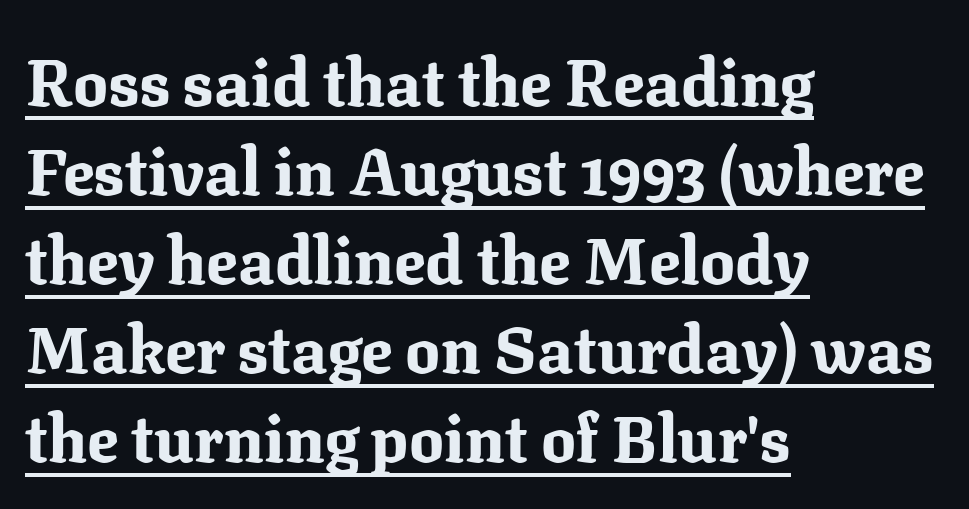
Look at the stroke-to-counter ratio: heavy, a bold. How would I describe the line gaps? Plain and ordinary. Somebody hit Ctrl+U on this one — the words are underlined. There is no visible air inserted between adjacent glyphs. The typography opts for an upright posture over an oblique one.
